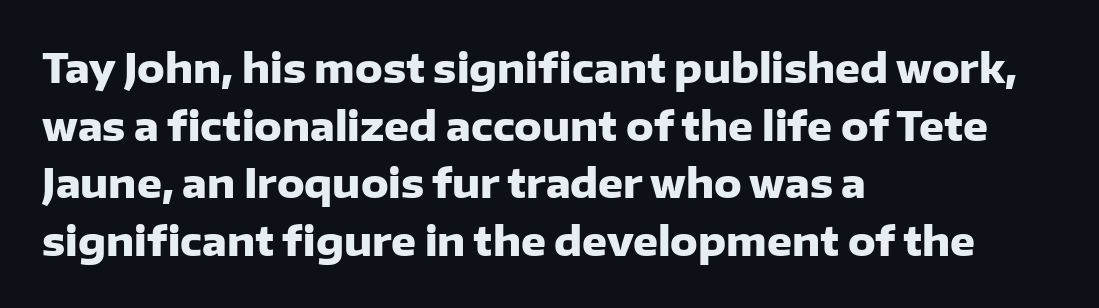
{"serif": "no", "italic": "no", "bold": "yes", "weight": "heavy", "width": "normal", "stroke_contrast": "low", "x_height": "medium", "monospaced": "no", "underline": "no", "align": "left", "line_spacing": "normal", "line_spacing_ratio": 1.48, "letter_spacing": "normal", "letter_spacing_em": 0.0, "glyph_px": 39}
